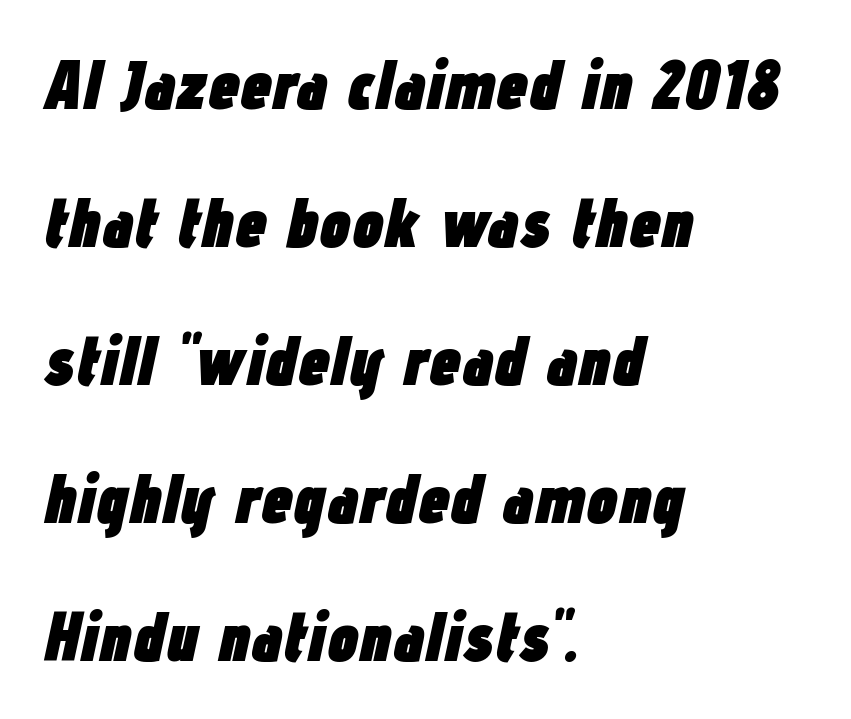
The image shows 70 px heavy, condensed type, italic (leaning right); set left-aligned, loose line spacing (1.97x), normal letter spacing, not underlined; low stroke contrast and a medium x-height.
